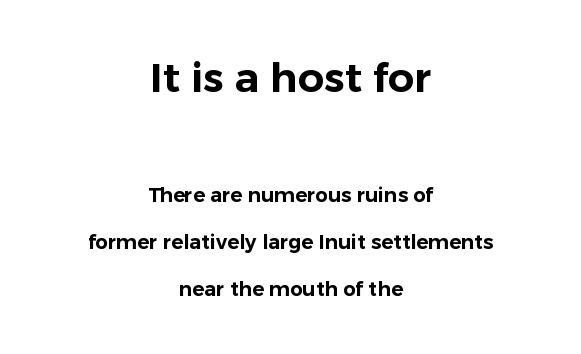
Q: Is the text italic (slanted)? A: No, it is upright.
Q: Is the typeface a serif or a sans-serif typeface? A: Sans-serif.
Q: Is the text underlined? A: No.
Q: How is the paragraph aligned? A: Centered.
Q: Is the spacing between letters normal or unusually wide? A: Normal.
Q: Is the spacing between lines tight, normal or loose? A: Loose.
Q: Which block of text is set in a larger size, the first (top) or the second (bottom)? A: The first (top) one.
Q: Width (condensed, normal, or wide)? A: Normal.
Q: Stroke contrast? A: Low.
Q: x-height? A: Medium.
Q: Monospaced? A: No.
